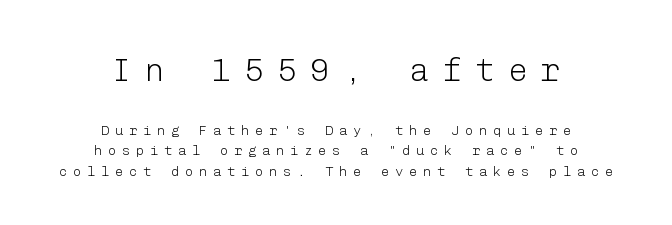
The rag falls on both sides of this text block equally. The designer went with a sans here, leaving each stem footless. The lettering holds an erect, upright posture throughout. In this sample the first text group is rendered at the bigger scale. How are the letters spaced? Widely, with obvious added tracking.
